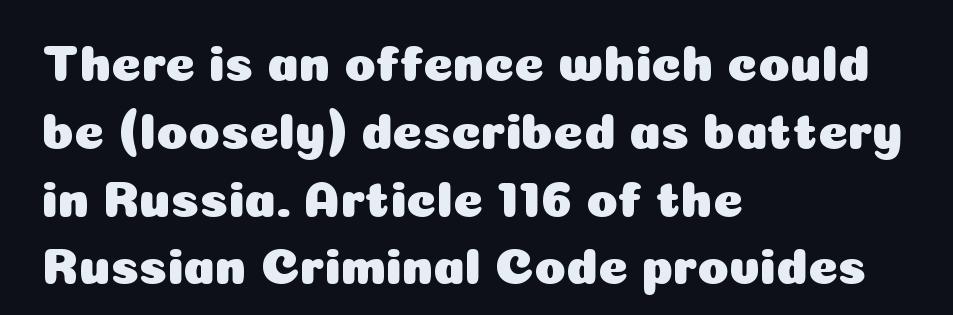
{"serif": "no", "italic": "no", "width": "normal", "stroke_contrast": "low", "x_height": "medium", "monospaced": "no", "underline": "no", "align": "left", "line_spacing": "normal", "line_spacing_ratio": 1.33, "letter_spacing": "normal", "letter_spacing_em": 0.0, "glyph_px": 51}
